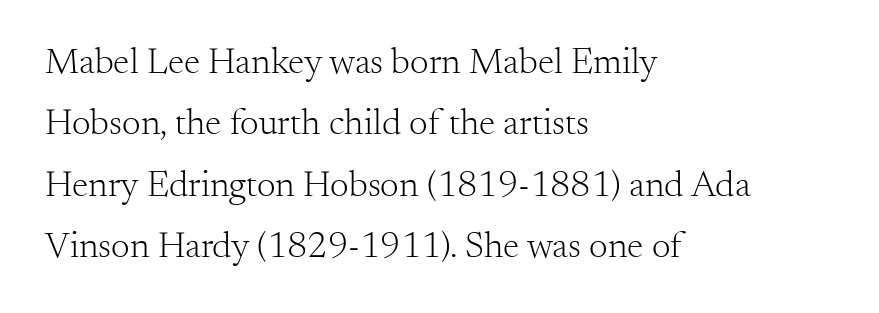
Caption: standard tracking, unaltered. The letterforms sit at book weight or below. If you drew a ruler down the left edge, every line would touch it. It's the straight-up-and-down kind of type. In terms of letterform style, serifs are clearly present.
